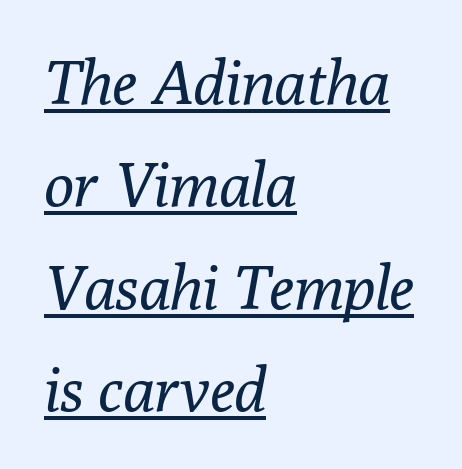
{"serif": "yes", "italic": "yes", "lean": "right", "slant_degrees": 10, "bold": "no", "weight": "regular", "width": "normal", "stroke_contrast": "low", "x_height": "medium", "monospaced": "no", "underline": "yes", "align": "left", "line_spacing": "normal", "line_spacing_ratio": 1.65, "letter_spacing": "normal", "letter_spacing_em": 0.0, "glyph_px": 62}
